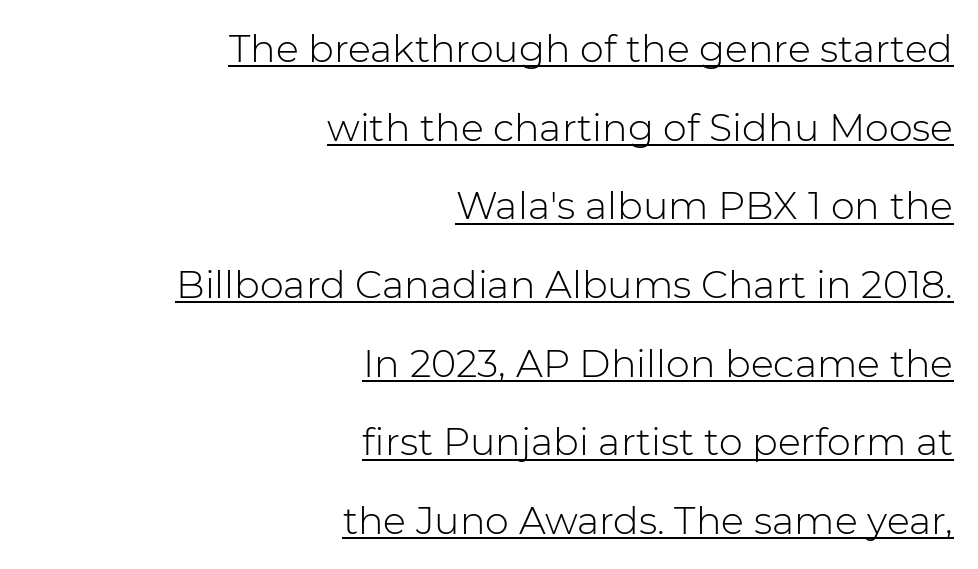
Q: Is the text bold? A: No.
Q: Is the text italic (slanted)? A: No, it is upright.
Q: Is the typeface a serif or a sans-serif typeface? A: Sans-serif.
Q: Is the text underlined? A: Yes.
Q: How is the paragraph aligned? A: Right-aligned.
Q: Is the spacing between letters normal or unusually wide? A: Normal.
Q: Is the spacing between lines tight, normal or loose? A: Loose.
Q: Width (condensed, normal, or wide)? A: Normal.
Q: Stroke contrast? A: Low.
Q: x-height? A: Medium.
Q: Monospaced? A: No.
